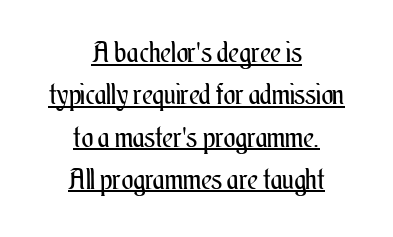
Vertical strokes here are truly vertical. This sample keeps an unexceptional amount of space between lines. The paragraph has two soft edges and a firm central axis. Nobody touched the tracking dial on this one.
